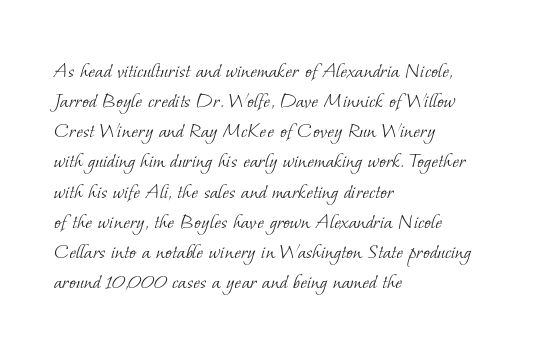
{"bold": "no", "underline": "no", "align": "left", "line_spacing": "normal", "line_spacing_ratio": 1.31, "letter_spacing": "normal", "letter_spacing_em": 0.0, "glyph_px": 23}
